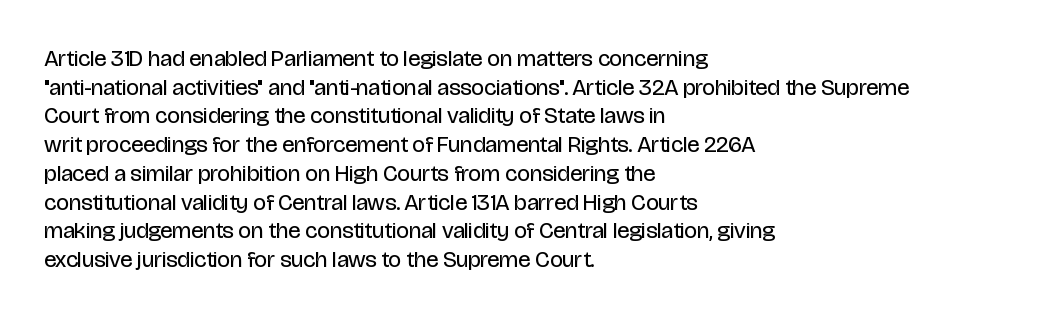
The lines sit at an ordinary, default distance from one another. The text block is weighted toward the left margin, trailing off unevenly rightward. Tracking value appears to be zero — textbook default spacing. Has an underline been added? It has not. Stroke mass is kept to a normal reading level or below.
